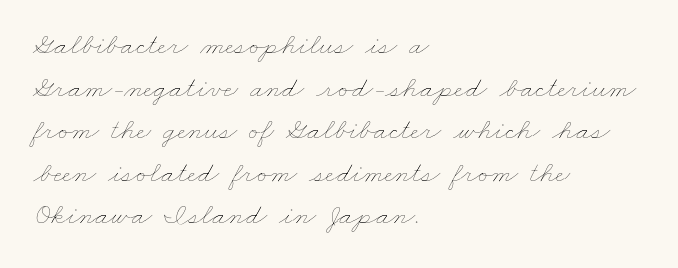
Think of a printed novel: that variable character pitch is what you see here. The rendering uses a moderate line-height, typical for paragraphs. The letterforms sit shoulder to shoulder at normal distance. Reading down the block, your eye returns to a fixed left position each line. Unmarked baselines from the first word to the last.
